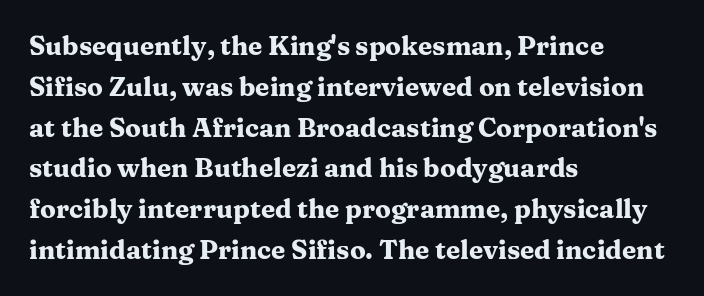
The image shows 26 px bold type, upright; set left-aligned, normal line spacing (1.57x), normal letter spacing, not underlined.
